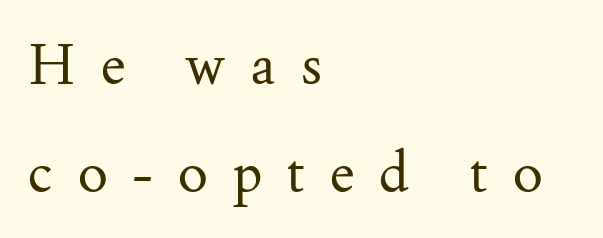
The typeface chosen for these lines features serifs. This rendering uses left alignment, leaving the right contour irregular. How are the letters spaced? Widely, with obvious added tracking. This sample has the flowing, uneven cadence of proportional lettering.
